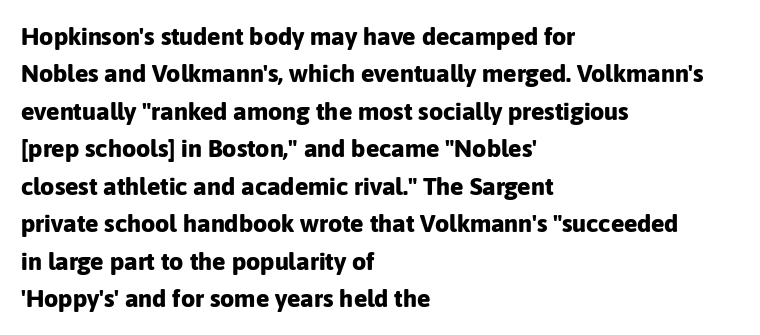
The image shows 25 px bold type, upright; set left-aligned, normal line spacing (1.5x), normal letter spacing, not underlined.
